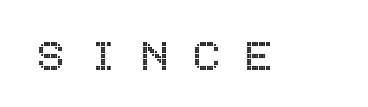
{"italic": "no", "width": "condensed", "x_height": "large", "underline": "no", "letter_spacing": "wide", "letter_spacing_em": 0.46, "glyph_px": 52}
